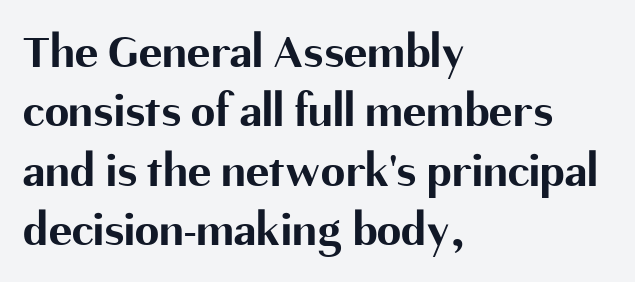
Every letter is thick-stroked: bold, no question. This sample is left-justified, so line endings fall wherever the words run out. The passage shown is typeset with a sans-serif family. Glance below the letters and you will spot only blank space.
